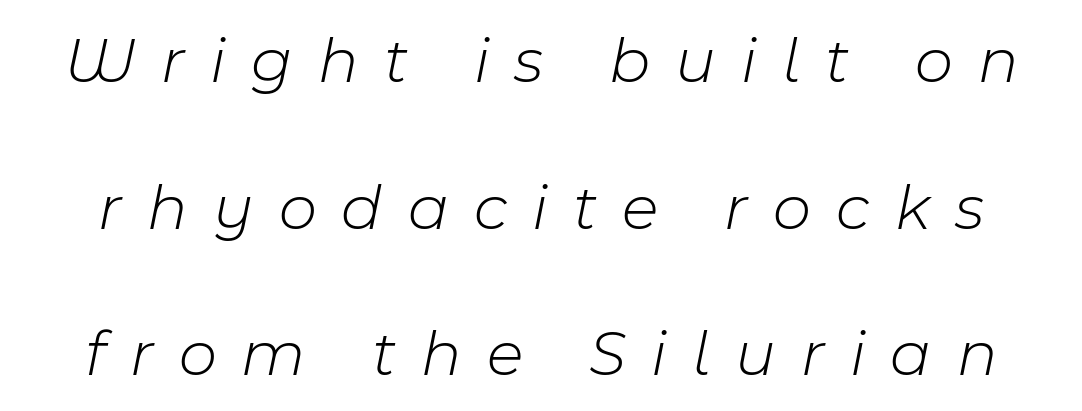
{"italic": "yes", "lean": "right", "slant_degrees": 11, "bold": "no", "weight": "light", "width": "normal", "stroke_contrast": "low", "x_height": "medium", "monospaced": "no", "underline": "no", "line_spacing": "loose", "line_spacing_ratio": 2.22, "letter_spacing": "wide", "letter_spacing_em": 0.38, "glyph_px": 66}
